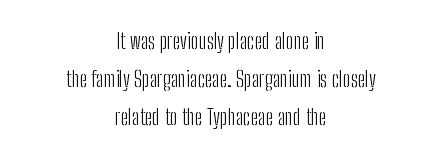
The image shows 22 px text type, upright; set centered, line spacing 1.72x, normal letter spacing, not underlined.
